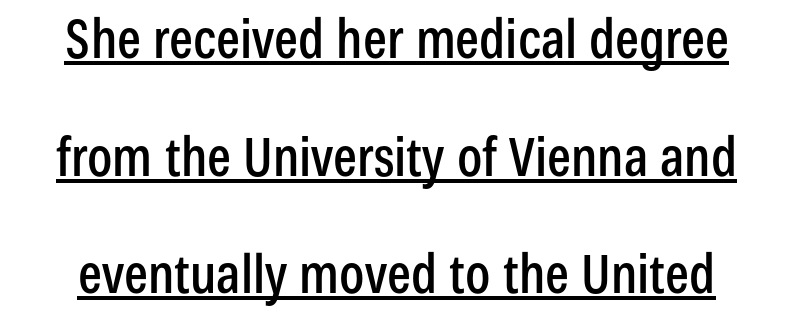
The tracking reads as untouched default to a designer's eye. Check the space under the baseline: a stroke is drawn there. You could not count columns in this text — the font is proportionally spaced. The lettering stays uniformly vertical, giving the passage a roman look. Nope, no serifs anywhere on these letters. The lines are spread far apart with generous leading.
